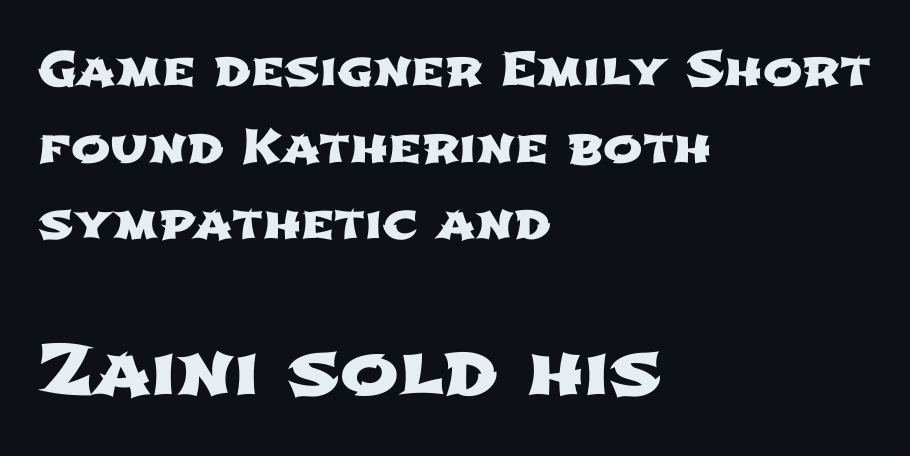
The image shows 70 px wide sans-serif type; set left-aligned, normal line spacing (1.63x), normal letter spacing, not underlined; the second (bottom) block is 1.49x larger; low stroke contrast and a medium x-height.
